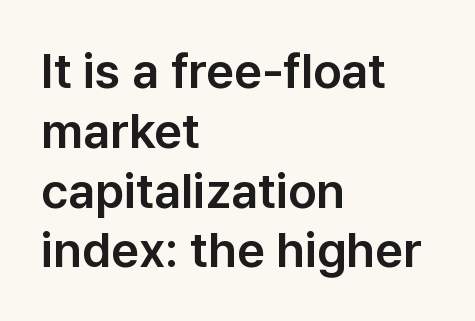
The image shows 49 px sans-serif type, upright; set left-aligned, line spacing 1.22x, normal letter spacing, not underlined; low stroke contrast and a medium x-height.
